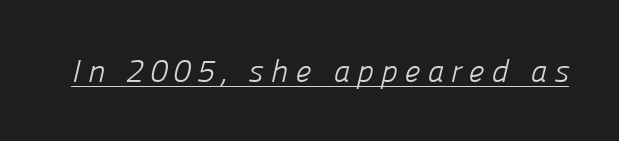
The image shows 32 px light sans-serif type; set unusually wide letter spacing (+0.21 em), underlined; low stroke contrast and a medium x-height.
